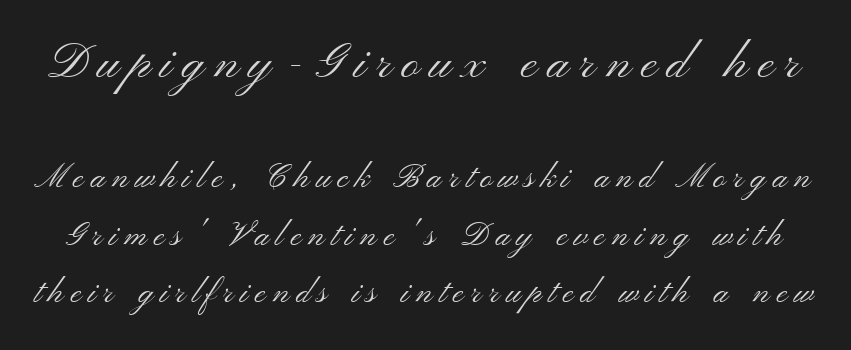
{"serif": "no", "bold": "no", "weight": "light", "width": "wide", "stroke_contrast": "medium", "x_height": "small", "monospaced": "no", "underline": "no", "line_spacing_ratio": 1.74, "letter_spacing": "wide", "letter_spacing_em": 0.21, "larger_block": "first", "size_ratio": 1.48, "glyph_px": 49}
